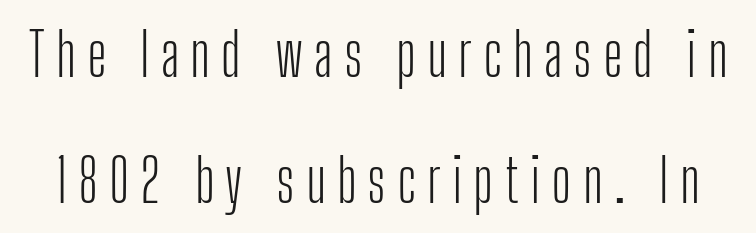
Q: Is the text bold? A: No.
Q: Is the text italic (slanted)? A: No, it is upright.
Q: Is the typeface a serif or a sans-serif typeface? A: Sans-serif.
Q: Is the text underlined? A: No.
Q: Is the spacing between lines tight, normal or loose? A: Loose.
Q: Width (condensed, normal, or wide)? A: Condensed.
Q: Stroke contrast? A: Low.
Q: x-height? A: Medium.
Q: Monospaced? A: No.
